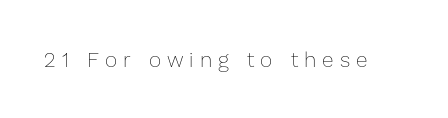
{"italic": "no", "bold": "no", "underline": "no", "letter_spacing": "wide", "letter_spacing_em": 0.29, "glyph_px": 21}
